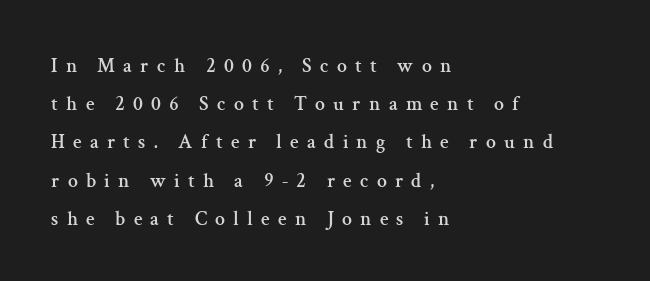
These lines have a slow, spaced-out rhythm from letter to letter. Beneath every word, the page is bare. Quick note: not italic, upright. Teacher's note: observe the even left margin — that is flush-left alignment. Widely set lines give the paragraph a tall, airy silhouette.
